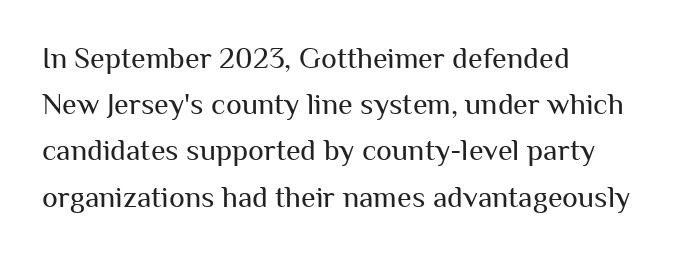
The gap between lines stays unmarked. This sample is left-justified, so line endings fall wherever the words run out. Classification — sans serif. Compared with typical body copy, the letter spacing here is the same.
